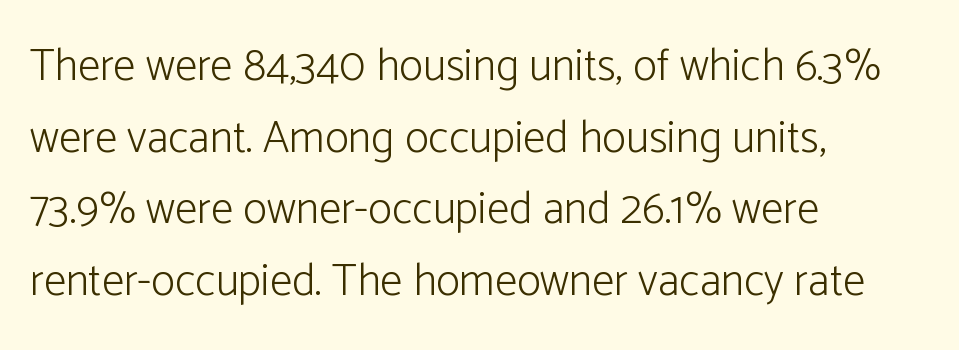
The image shows 45 px light sans-serif type, upright; set left-aligned, normal line spacing (1.59x), normal letter spacing, not underlined; low stroke contrast and a medium x-height.
